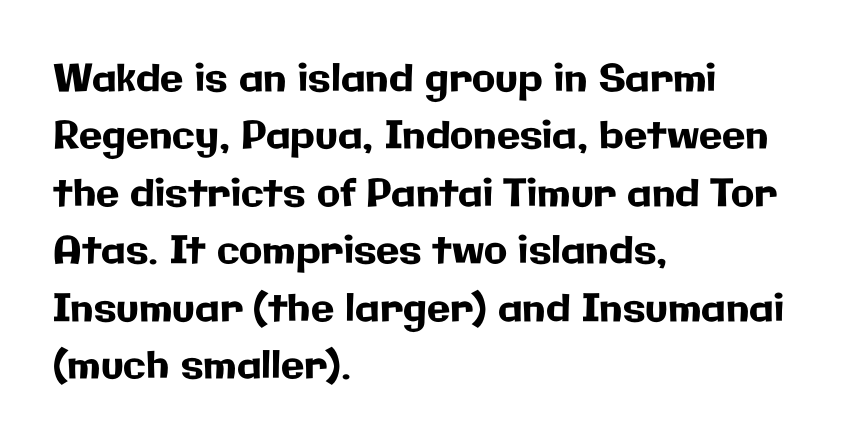
The designer went with a sans here, leaving each stem footless. If you drew a line through each stem, it would be perfectly vertical. Does extra space separate the letters? No, they use regular spacing. Leftover space on each line is placed entirely after the last word. The block of text has a typical density, with ordinary space between rows.
